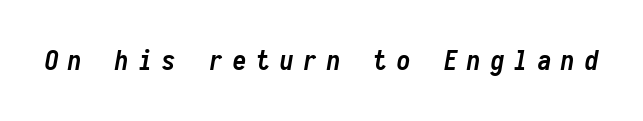
Quick note: italic. Honestly, the letter spacing is so wide it's the main thing you notice. Each glyph is drawn with heavy, bold strokes. This rendering features lettering with no underline.
